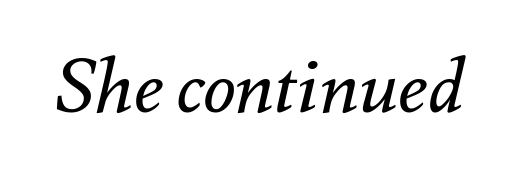
The image shows 75 px regular-weight type, italic (leaning right); set normal letter spacing, not underlined; medium stroke contrast and a small x-height.
